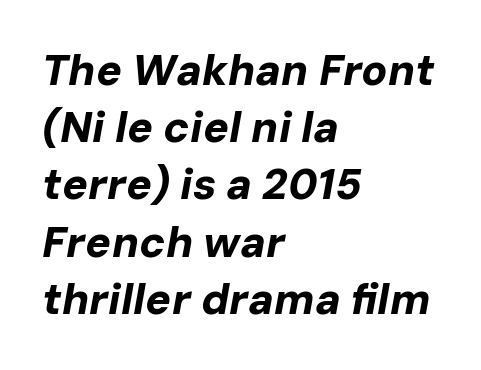
Q: Is the text bold? A: Yes.
Q: Is the text italic (slanted)? A: Yes, it leans right by about 10 degrees.
Q: Is the text underlined? A: No.
Q: How is the paragraph aligned? A: Left-aligned.
Q: Is the spacing between letters normal or unusually wide? A: Normal.
Q: Is the spacing between lines tight, normal or loose? A: Normal.
Q: Width (condensed, normal, or wide)? A: Normal.
Q: Stroke contrast? A: Low.
Q: x-height? A: Medium.
Q: Monospaced? A: No.
